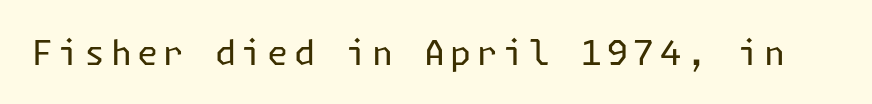
Each stroke keeps to a modest, everyday thickness or less. Every stem runs plumb, perpendicular to the baseline. Honestly, there is no underline to notice here at all. The type family on display is of the sans-serif kind.
